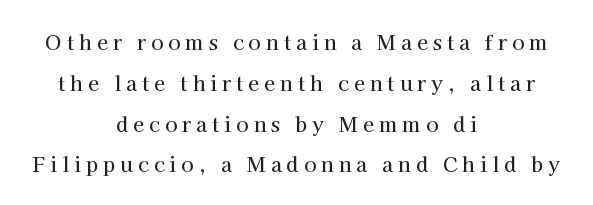
The image shows 20 px text type, upright; set centered, loose line spacing (2.04x), unusually wide letter spacing (+0.25 em), not underlined.
